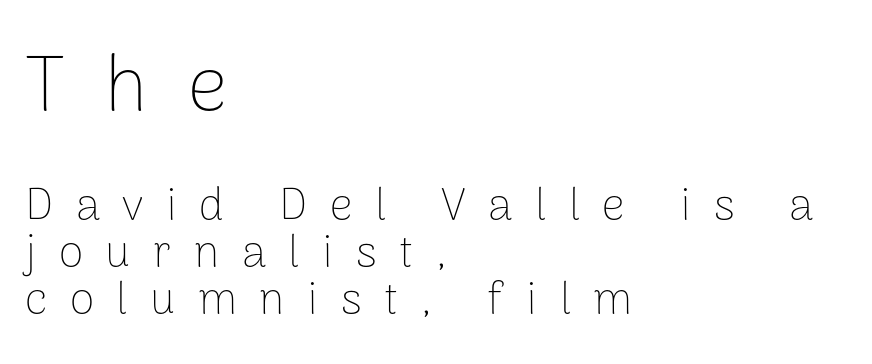
Font category for this specimen: sans-serif. The vertical gap from one line to the next is small. Note: larger setting up top, smaller setting below. Is this a fixed-width face? No — the glyphs have proportional, varying widths.
